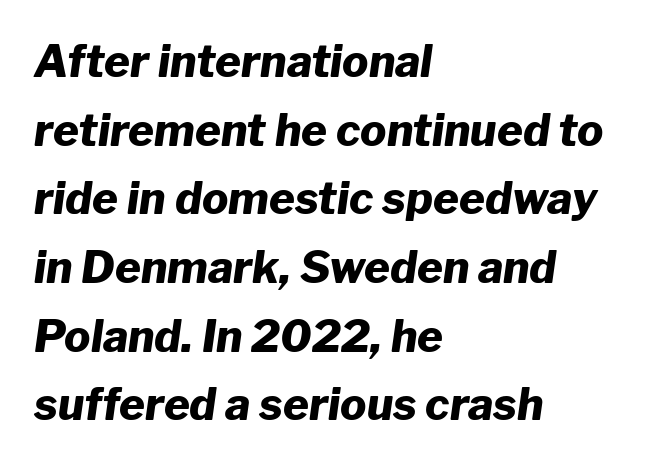
The image shows 44 px heavy type, italic (leaning right); set left-aligned, normal line spacing (1.56x), normal letter spacing, not underlined; low stroke contrast and a medium x-height.
